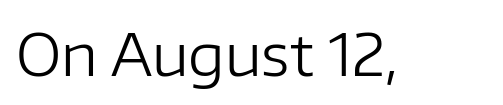
Compared with a typical body face, this is equally light or lighter still. Each letter keeps its own natural width here, so spacing adapts to shape. A typesetter would mark this as roman, not italic. I'd call this a sans setting — the letters go barefoot. Honestly, the letter spacing is just normal — you wouldn't notice it.
